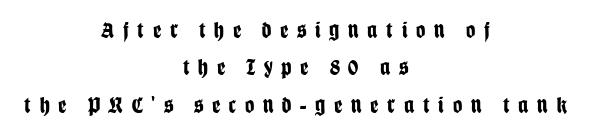
{"italic": "no", "bold": "yes", "underline": "no", "align": "center", "line_spacing": "normal", "line_spacing_ratio": 1.63, "letter_spacing": "wide", "letter_spacing_em": 0.38, "glyph_px": 23}
